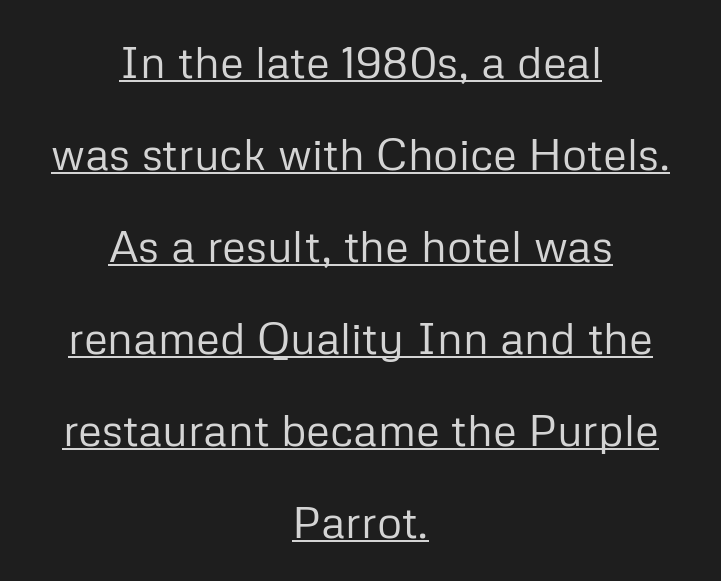
{"serif": "no", "italic": "no", "bold": "no", "weight": "regular", "width": "normal", "stroke_contrast": "low", "x_height": "medium", "monospaced": "no", "underline": "yes", "align": "center", "line_spacing": "loose", "line_spacing_ratio": 2.09, "letter_spacing": "normal", "letter_spacing_em": 0.0, "glyph_px": 44}
